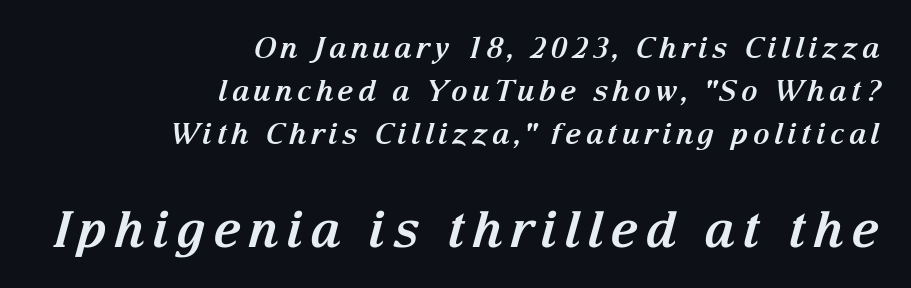
{"serif": "yes", "italic": "yes", "lean": "right", "slant_degrees": 15, "bold": "yes", "weight": "bold", "width": "normal", "stroke_contrast": "medium", "x_height": "medium", "monospaced": "no", "underline": "no", "align": "right", "line_spacing": "normal", "line_spacing_ratio": 1.49, "larger_block": "second", "size_ratio": 1.72, "glyph_px": 50}
